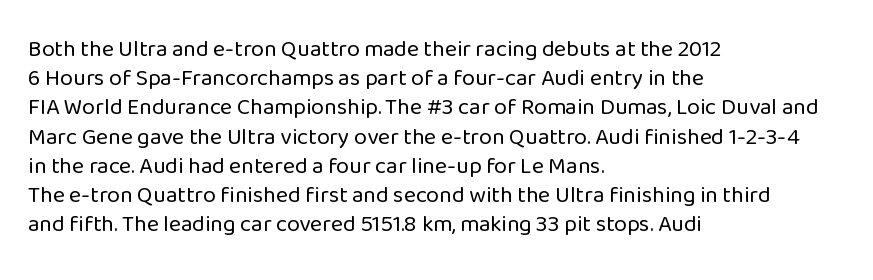
Nothing unusual about the tracking: characters are spaced as the font intends. Caption: multi-line text, flush left, ragged right. How would I describe the line gaps? Plain and ordinary. Unbolded letterforms with no extra heft.
